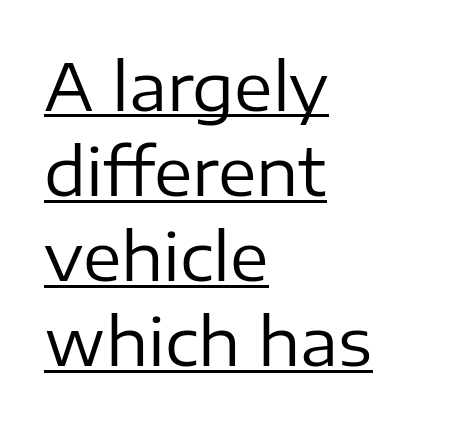
The image shows 65 px regular-weight sans-serif type, upright; set left-aligned, normal line spacing (1.31x), normal letter spacing, underlined; low stroke contrast and a medium x-height.
